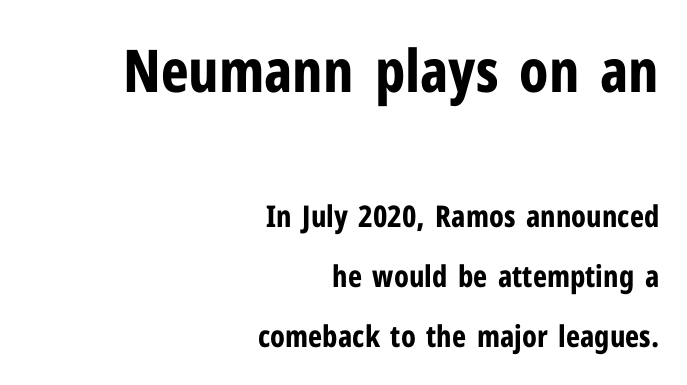
{"serif": "no", "italic": "no", "bold": "yes", "weight": "bold", "width": "condensed", "stroke_contrast": "low", "x_height": "medium", "monospaced": "no", "underline": "no", "align": "right", "line_spacing": "loose", "line_spacing_ratio": 2.01, "letter_spacing": "normal", "letter_spacing_em": 0.0, "larger_block": "first", "size_ratio": 1.97, "glyph_px": 59}
